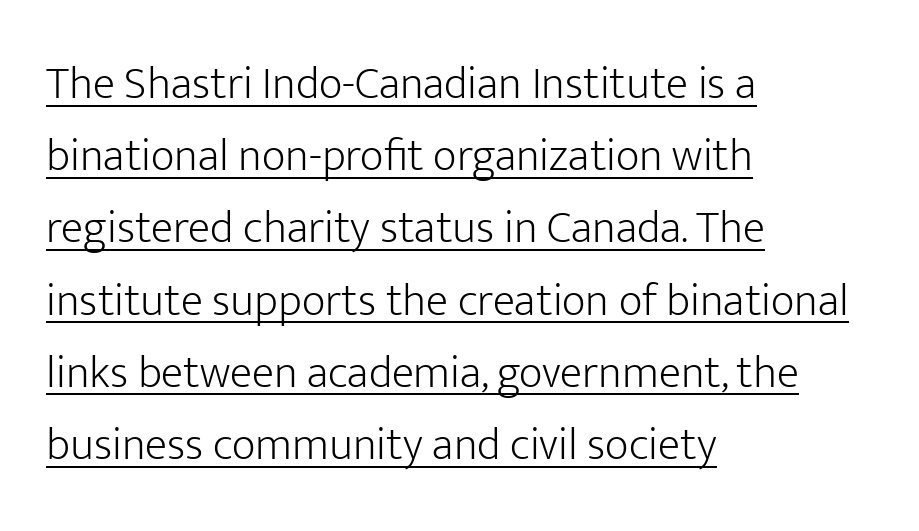
Q: Is the text bold? A: No.
Q: Is the text italic (slanted)? A: No, it is upright.
Q: Is the typeface a serif or a sans-serif typeface? A: Sans-serif.
Q: Is the text underlined? A: Yes.
Q: How is the paragraph aligned? A: Left-aligned.
Q: Is the spacing between letters normal or unusually wide? A: Normal.
Q: Is the spacing between lines tight, normal or loose? A: Normal.
Q: Width (condensed, normal, or wide)? A: Normal.
Q: Stroke contrast? A: Low.
Q: x-height? A: Medium.
Q: Monospaced? A: No.
